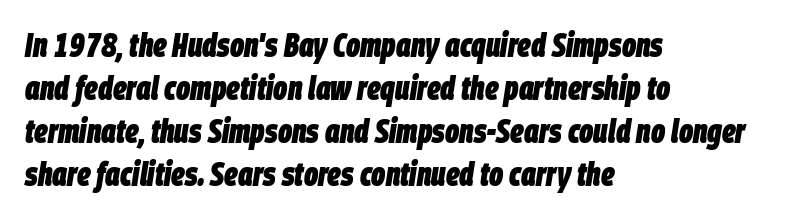
{"italic": "yes", "lean": "right", "slant_degrees": 9, "bold": "yes", "weight": "heavy", "width": "condensed", "stroke_contrast": "low", "x_height": "large", "monospaced": "no", "underline": "no", "align": "left", "line_spacing": "normal", "line_spacing_ratio": 1.3, "letter_spacing": "normal", "letter_spacing_em": 0.0, "glyph_px": 33}
